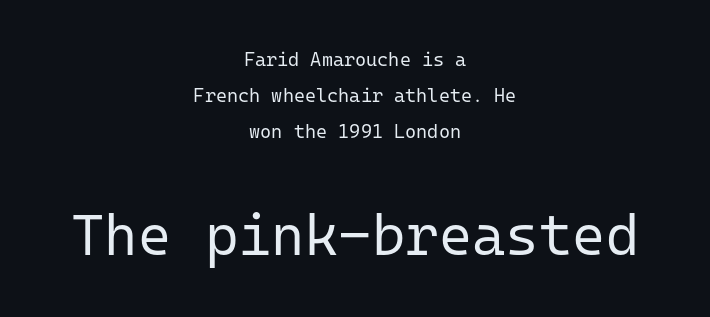
The image shows 57 px regular-weight sans-serif type, upright, monospaced; set centered, loose line spacing (1.9x), normal letter spacing, not underlined; the second (bottom) block is 3.0x larger; low stroke contrast and a medium x-height.
